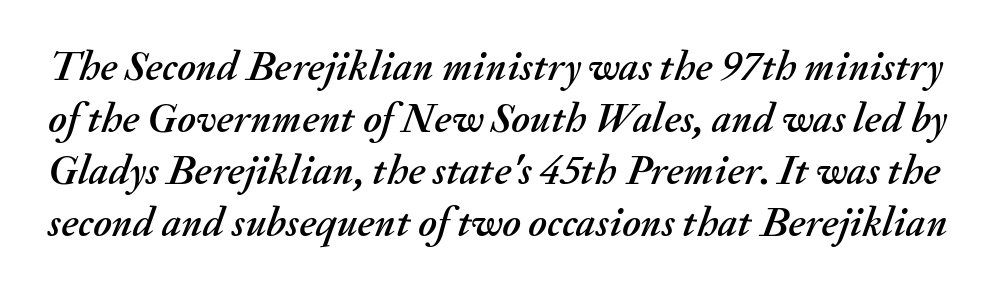
Q: Is the text italic (slanted)? A: Yes, it leans right by about 20 degrees.
Q: Is the text underlined? A: No.
Q: Is the spacing between letters normal or unusually wide? A: Normal.
Q: Width (condensed, normal, or wide)? A: Normal.
Q: Stroke contrast? A: Medium.
Q: x-height? A: Small.
Q: Monospaced? A: No.
